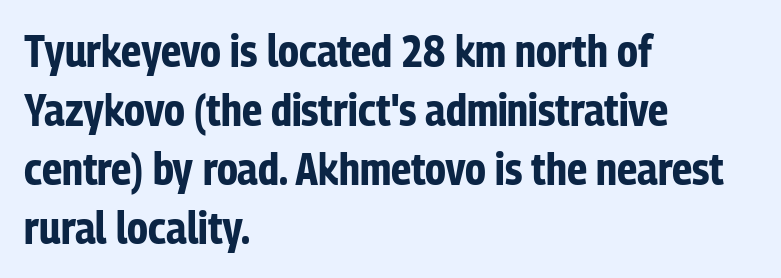
{"serif": "no", "italic": "no", "bold": "yes", "weight": "bold", "width": "condensed", "stroke_contrast": "low", "x_height": "medium", "monospaced": "no", "underline": "no", "align": "left", "line_spacing": "normal", "line_spacing_ratio": 1.34, "letter_spacing": "normal", "letter_spacing_em": 0.0, "glyph_px": 44}
